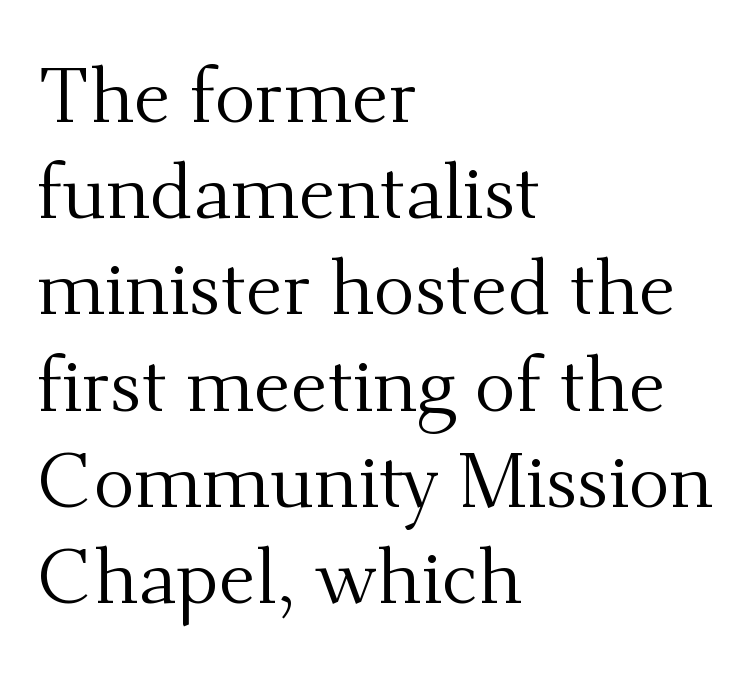
Q: Is the text bold? A: No.
Q: Is the text italic (slanted)? A: No, it is upright.
Q: Is the typeface a serif or a sans-serif typeface? A: Serif.
Q: Is the text underlined? A: No.
Q: How is the paragraph aligned? A: Left-aligned.
Q: Is the spacing between letters normal or unusually wide? A: Normal.
Q: Is the spacing between lines tight, normal or loose? A: Normal.
Q: Width (condensed, normal, or wide)? A: Normal.
Q: Stroke contrast? A: Medium.
Q: x-height? A: Small.
Q: Monospaced? A: No.
